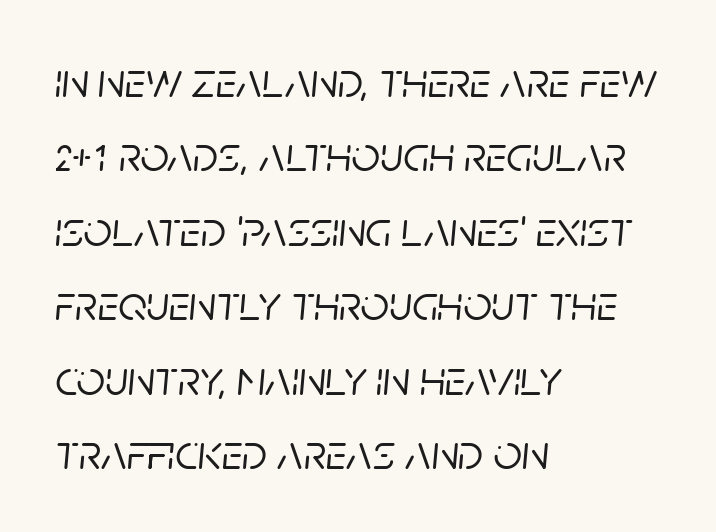
The image shows 50 px text type, italic (leaning right); set left-aligned, normal line spacing (1.49x), normal letter spacing, not underlined; low stroke contrast and a large x-height.
